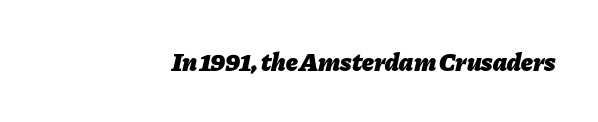
The image shows 26 px bold type, italic (leaning right); set right-aligned, normal letter spacing, not underlined.
